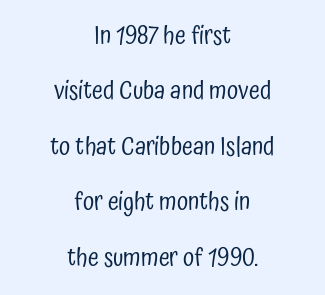
The image shows 25 px text type, upright; set centered, loose line spacing (2.22x), normal letter spacing, not underlined.
